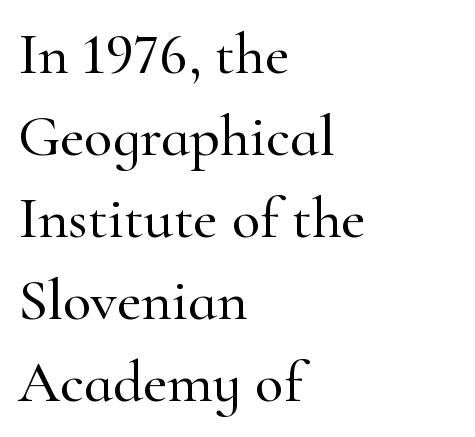
The image shows 59 px serif type, upright; set left-aligned, normal line spacing (1.39x), normal letter spacing, not underlined; high stroke contrast and a small x-height.
